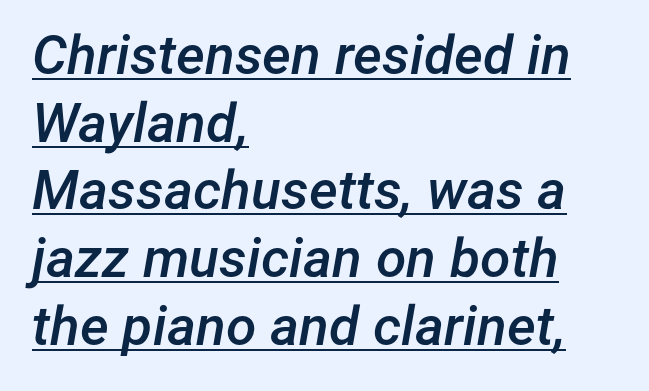
The image shows 55 px semibold type, italic (leaning right); set left-aligned, line spacing 1.23x, normal letter spacing, underlined; low stroke contrast and a medium x-height.
